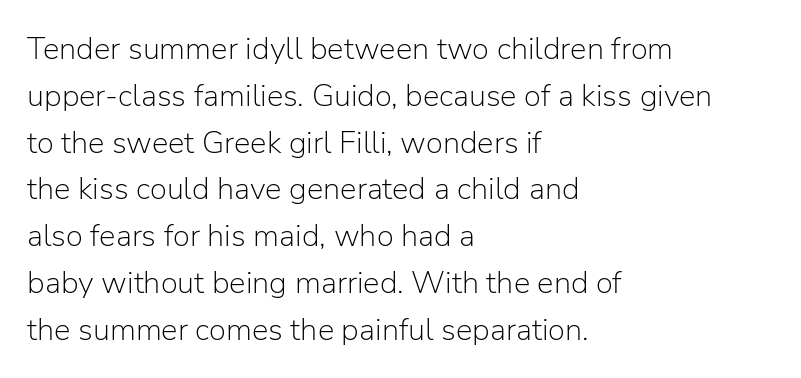
Q: Is the text bold? A: No.
Q: Is the text italic (slanted)? A: No, it is upright.
Q: Is the typeface a serif or a sans-serif typeface? A: Sans-serif.
Q: Is the text underlined? A: No.
Q: How is the paragraph aligned? A: Left-aligned.
Q: Is the spacing between letters normal or unusually wide? A: Normal.
Q: Is the spacing between lines tight, normal or loose? A: Normal.
Q: Width (condensed, normal, or wide)? A: Normal.
Q: Stroke contrast? A: Low.
Q: x-height? A: Medium.
Q: Monospaced? A: No.
